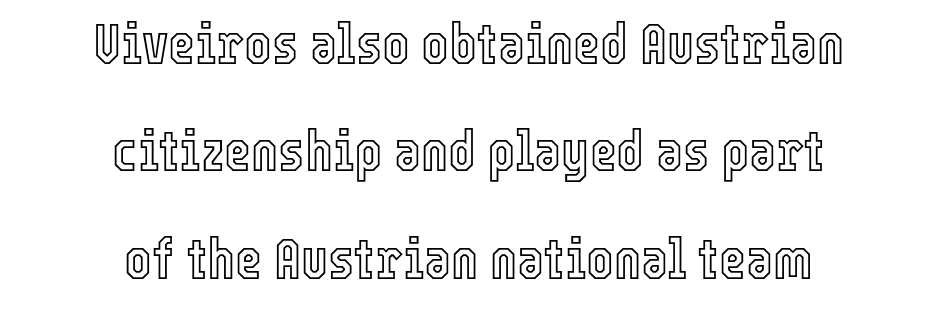
The image shows 58 px condensed type, upright; set centered, line spacing 1.85x, normal letter spacing, not underlined; a medium x-height.
